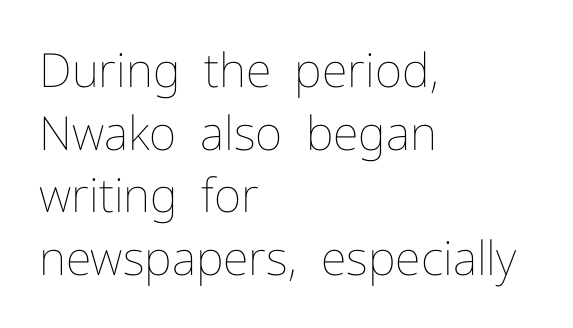
Q: Is the text bold? A: No.
Q: Is the text italic (slanted)? A: No, it is upright.
Q: Is the text underlined? A: No.
Q: How is the paragraph aligned? A: Left-aligned.
Q: Is the spacing between letters normal or unusually wide? A: Normal.
Q: Is the spacing between lines tight, normal or loose? A: Normal.
Q: Width (condensed, normal, or wide)? A: Normal.
Q: Stroke contrast? A: Low.
Q: x-height? A: Medium.
Q: Monospaced? A: No.
